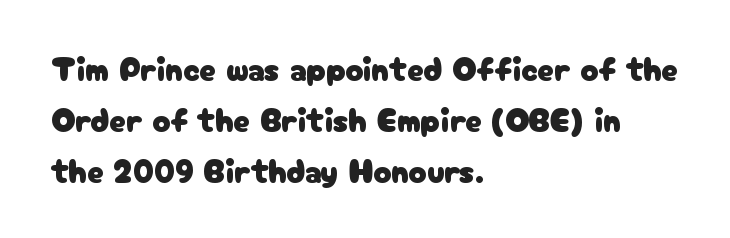
{"serif": "no", "italic": "no", "width": "normal", "stroke_contrast": "low", "x_height": "medium", "monospaced": "no", "underline": "no", "align": "left", "line_spacing": "normal", "line_spacing_ratio": 1.54, "letter_spacing": "normal", "letter_spacing_em": 0.0, "glyph_px": 33}
